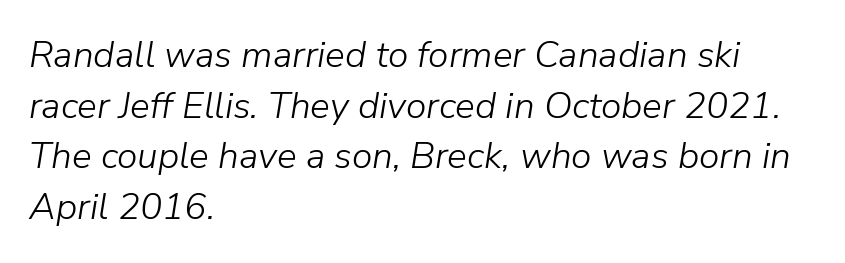
Q: Is the text bold? A: No.
Q: Is the text italic (slanted)? A: Yes, it leans right by about 9 degrees.
Q: Is the text underlined? A: No.
Q: How is the paragraph aligned? A: Left-aligned.
Q: Is the spacing between letters normal or unusually wide? A: Normal.
Q: Is the spacing between lines tight, normal or loose? A: Normal.
Q: Width (condensed, normal, or wide)? A: Normal.
Q: Stroke contrast? A: Low.
Q: x-height? A: Medium.
Q: Monospaced? A: No.
